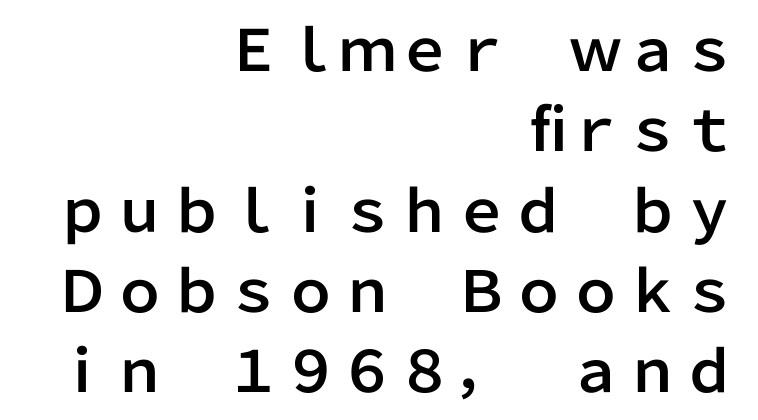
Q: Is the text italic (slanted)? A: No, it is upright.
Q: Is the typeface a serif or a sans-serif typeface? A: Sans-serif.
Q: Is the text underlined? A: No.
Q: How is the paragraph aligned? A: Right-aligned.
Q: Is the spacing between letters normal or unusually wide? A: Normal.
Q: Is the spacing between lines tight, normal or loose? A: Normal.
Q: Width (condensed, normal, or wide)? A: Normal.
Q: Stroke contrast? A: Low.
Q: x-height? A: Medium.
Q: Monospaced? A: No.
